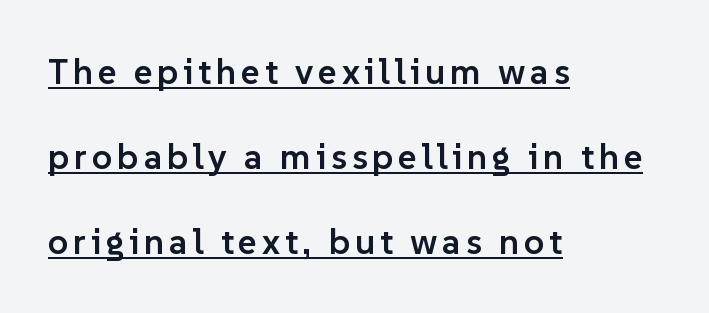
The image shows 36 px semibold sans-serif type, upright; set left-aligned, loose line spacing (2.36x), underlined; low stroke contrast and a medium x-height.
